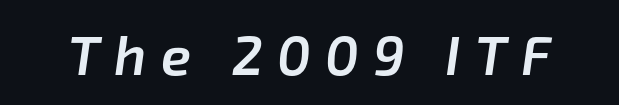
The image shows 55 px semibold type, italic (leaning right); set unusually wide letter spacing (+0.26 em), not underlined; low stroke contrast and a medium x-height.
